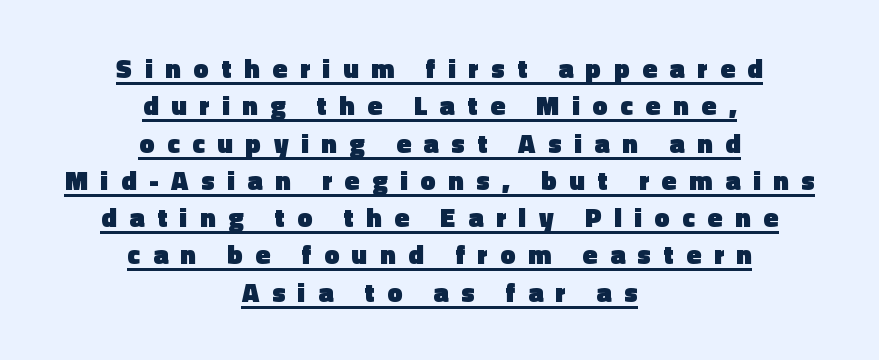
Q: Is the text bold? A: Yes.
Q: Is the text italic (slanted)? A: No, it is upright.
Q: Is the text underlined? A: Yes.
Q: How is the paragraph aligned? A: Centered.
Q: Is the spacing between letters normal or unusually wide? A: Unusually wide.
Q: Is the spacing between lines tight, normal or loose? A: Normal.
